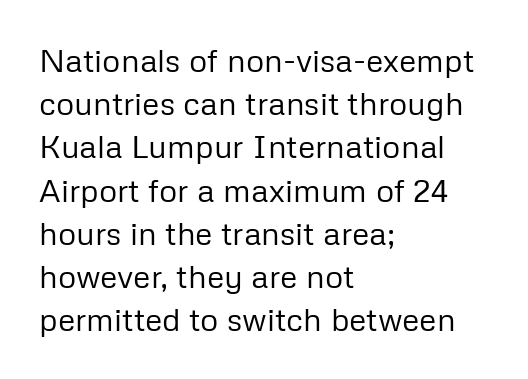
{"serif": "no", "italic": "no", "bold": "no", "weight": "regular", "width": "normal", "stroke_contrast": "low", "x_height": "medium", "monospaced": "no", "underline": "no", "align": "left", "line_spacing": "normal", "line_spacing_ratio": 1.35, "letter_spacing": "normal", "letter_spacing_em": 0.0, "glyph_px": 32}
